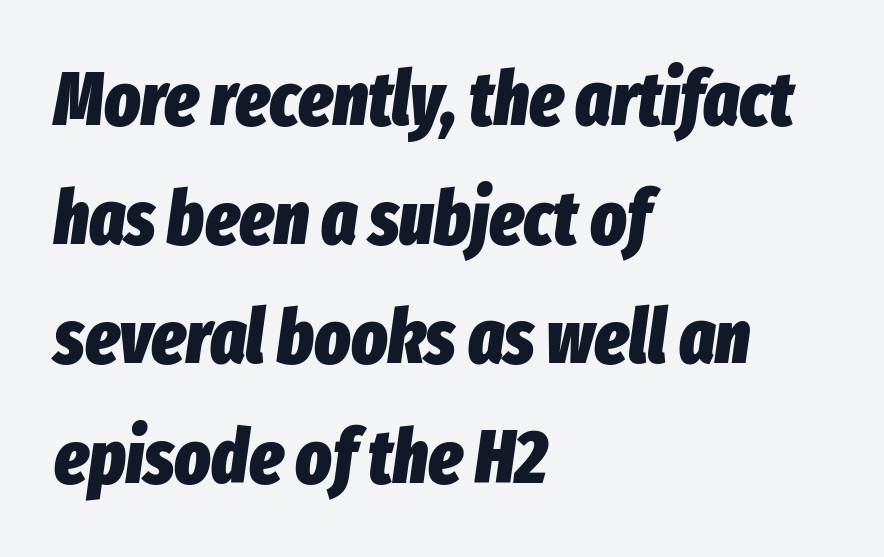
{"italic": "yes", "lean": "right", "slant_degrees": 8, "bold": "yes", "weight": "heavy", "width": "condensed", "stroke_contrast": "low", "x_height": "medium", "monospaced": "no", "underline": "no", "align": "left", "line_spacing": "normal", "line_spacing_ratio": 1.59, "letter_spacing": "normal", "letter_spacing_em": 0.0, "glyph_px": 75}
